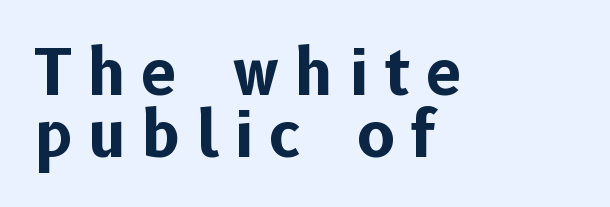
The image shows 63 px bold sans-serif type, upright; set left-aligned, tight line spacing (0.98x), unusually wide letter spacing (+0.26 em), not underlined; low stroke contrast and a medium x-height.
